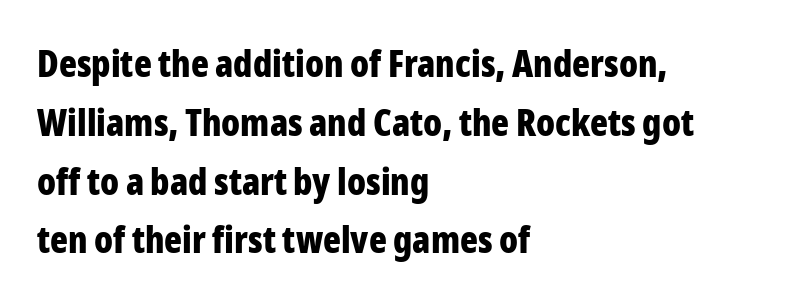
Q: Is the text bold? A: Yes.
Q: Is the text italic (slanted)? A: No, it is upright.
Q: Is the typeface a serif or a sans-serif typeface? A: Sans-serif.
Q: Is the text underlined? A: No.
Q: How is the paragraph aligned? A: Left-aligned.
Q: Is the spacing between letters normal or unusually wide? A: Normal.
Q: Is the spacing between lines tight, normal or loose? A: Normal.
Q: Width (condensed, normal, or wide)? A: Condensed.
Q: Stroke contrast? A: Low.
Q: x-height? A: Medium.
Q: Monospaced? A: No.
